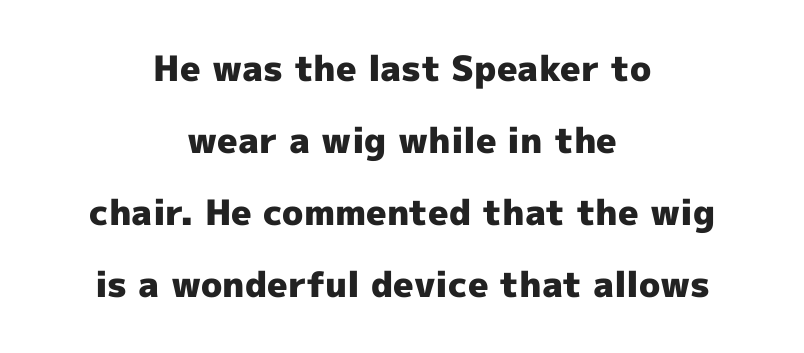
Q: Is the text bold? A: Yes.
Q: Is the text italic (slanted)? A: No, it is upright.
Q: Is the typeface a serif or a sans-serif typeface? A: Sans-serif.
Q: Is the text underlined? A: No.
Q: How is the paragraph aligned? A: Centered.
Q: Is the spacing between letters normal or unusually wide? A: Normal.
Q: Is the spacing between lines tight, normal or loose? A: Loose.
Q: Width (condensed, normal, or wide)? A: Normal.
Q: x-height? A: Medium.
Q: Monospaced? A: No.
